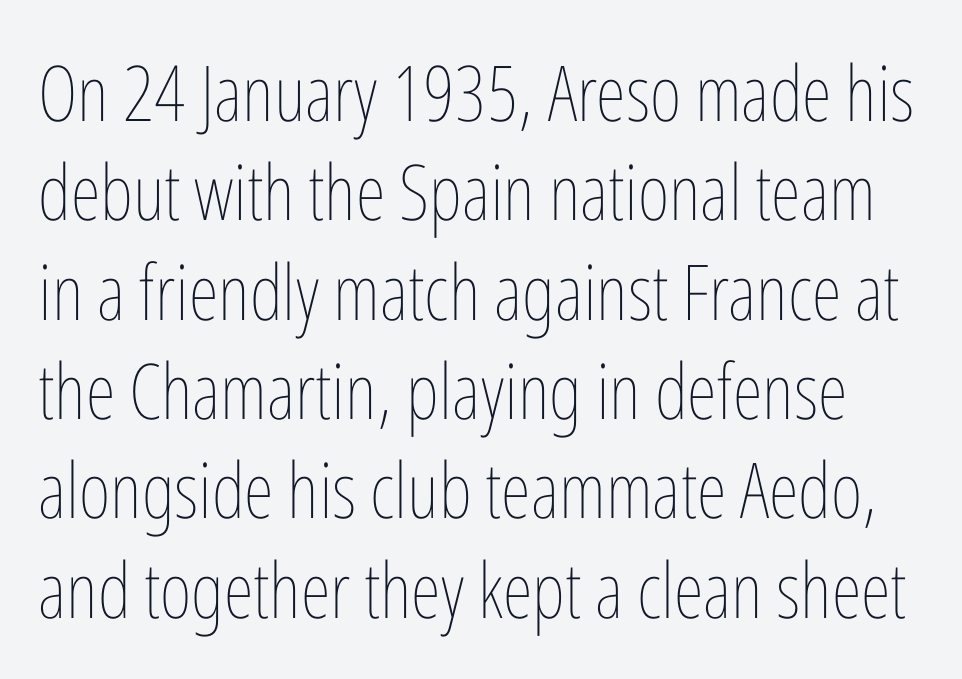
The image shows 77 px thin, condensed type, upright; set normal line spacing (1.29x), normal letter spacing, not underlined; low stroke contrast and a medium x-height.
